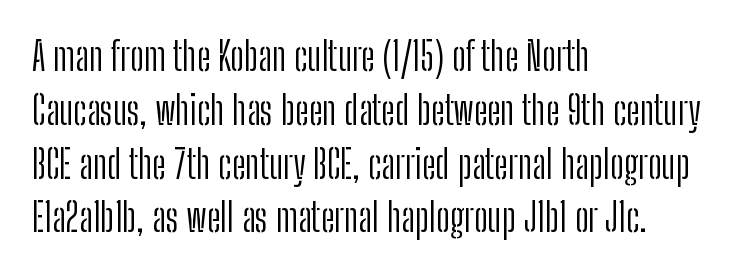
Q: Is the text bold? A: No.
Q: Is the text italic (slanted)? A: No, it is upright.
Q: Is the typeface a serif or a sans-serif typeface? A: Sans-serif.
Q: Is the text underlined? A: No.
Q: How is the paragraph aligned? A: Left-aligned.
Q: Is the spacing between letters normal or unusually wide? A: Normal.
Q: Is the spacing between lines tight, normal or loose? A: Normal.
Q: Width (condensed, normal, or wide)? A: Condensed.
Q: Stroke contrast? A: Low.
Q: x-height? A: Medium.
Q: Monospaced? A: No.
